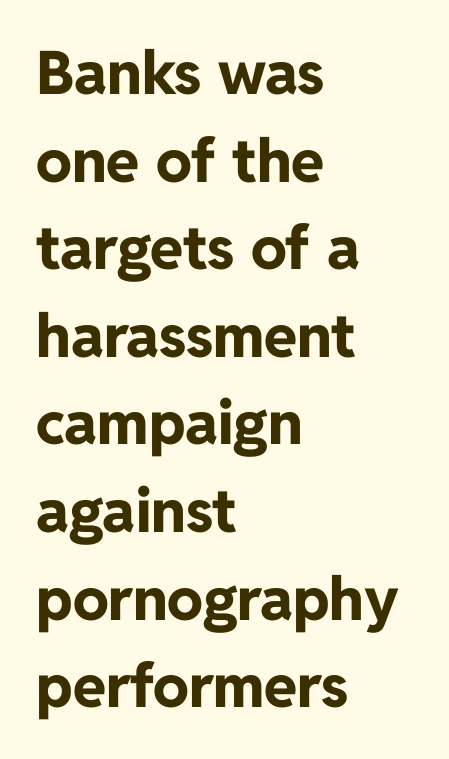
The image shows 60 px bold sans-serif type, upright; set left-aligned, normal line spacing (1.46x), normal letter spacing, not underlined; low stroke contrast and a medium x-height.
